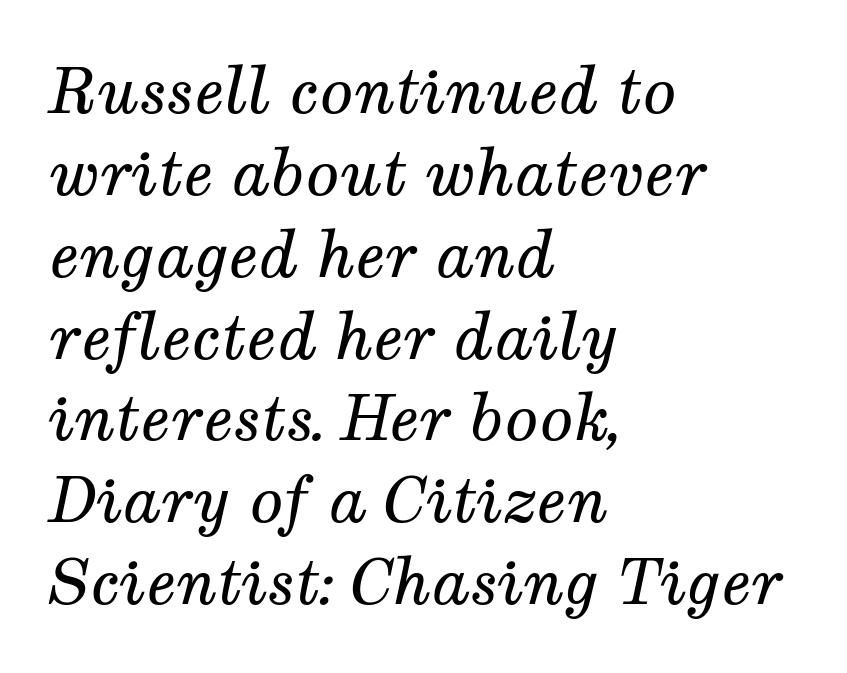
Q: Is the text bold? A: No.
Q: Is the text italic (slanted)? A: Yes, it leans right by about 12 degrees.
Q: Is the typeface a serif or a sans-serif typeface? A: Serif.
Q: Is the text underlined? A: No.
Q: How is the paragraph aligned? A: Left-aligned.
Q: Is the spacing between letters normal or unusually wide? A: Normal.
Q: Is the spacing between lines tight, normal or loose? A: Normal.
Q: Width (condensed, normal, or wide)? A: Normal.
Q: Stroke contrast? A: Medium.
Q: x-height? A: Medium.
Q: Monospaced? A: No.
